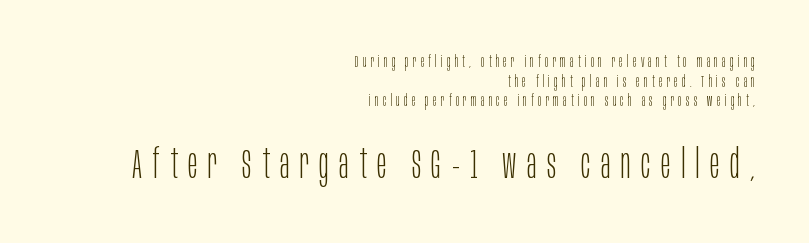
{"serif": "no", "italic": "no", "bold": "no", "weight": "light", "width": "condensed", "stroke_contrast": "low", "x_height": "large", "monospaced": "no", "underline": "no", "align": "right", "line_spacing_ratio": 1.22, "letter_spacing": "wide", "letter_spacing_em": 0.25, "larger_block": "second", "size_ratio": 2.56, "glyph_px": 41}
